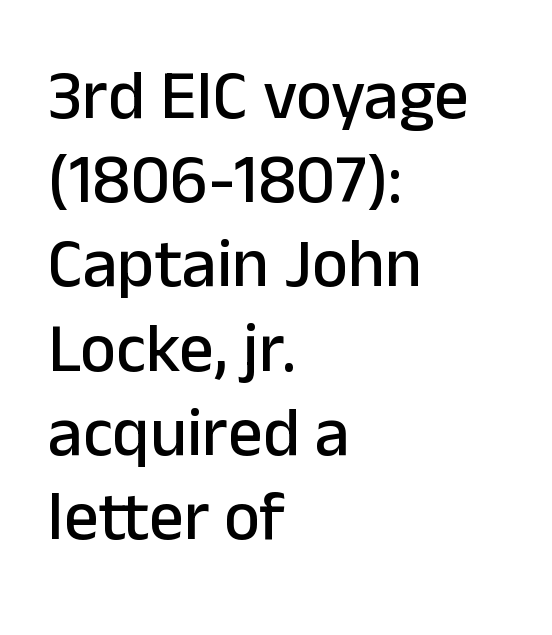
{"serif": "no", "italic": "no", "width": "normal", "stroke_contrast": "low", "x_height": "medium", "monospaced": "no", "underline": "no", "align": "left", "line_spacing_ratio": 1.22, "letter_spacing": "normal", "letter_spacing_em": 0.0, "glyph_px": 69}
